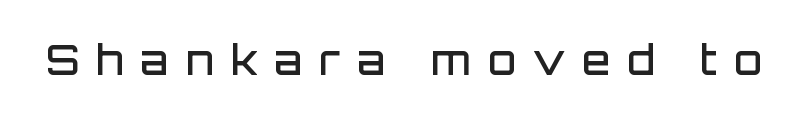
The text was rendered using a sans face with plain stroke endings. Letter spacing: wide. The space directly below the letters is spotless. Character widths vary here, with narrow letters taking less room than wide ones. Students, this is semibold: more ink than regular, less than bold.
